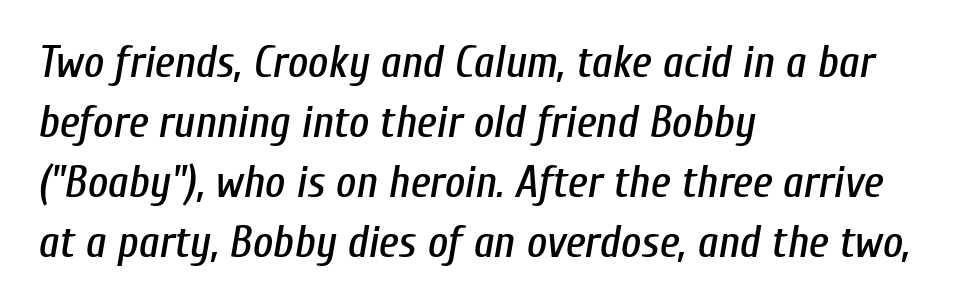
Would a proofreader flag this as italicized? Yes. Notice how descenders clear the ascenders below comfortably — that's standard leading. A bare baseline throughout the passage. Varying glyph widths throughout — classic text-font behaviour.
